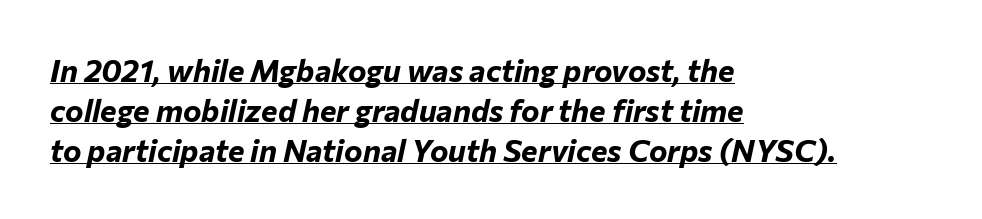
This sample has the flowing, uneven cadence of proportional lettering. How are the letters spaced? Ordinarily, with no added tracking. Italic: yes, the glyphs are oblique. Strokes here are thick enough to call this a true bold. Baseline-to-baseline distance is the conventional proportion of letter height.
